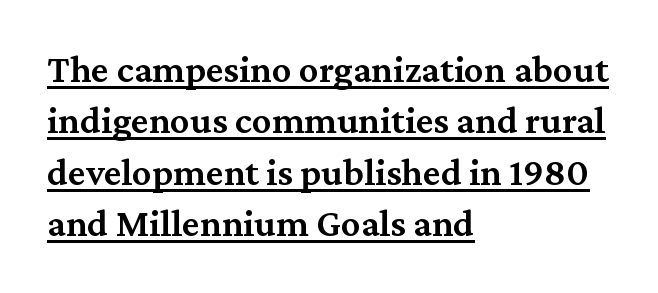
{"serif": "yes", "italic": "no", "bold": "semi", "weight": "semibold", "width": "normal", "stroke_contrast": "medium", "x_height": "medium", "monospaced": "no", "underline": "yes", "align": "left", "line_spacing": "normal", "line_spacing_ratio": 1.32, "letter_spacing": "normal", "letter_spacing_em": 0.0, "glyph_px": 39}
